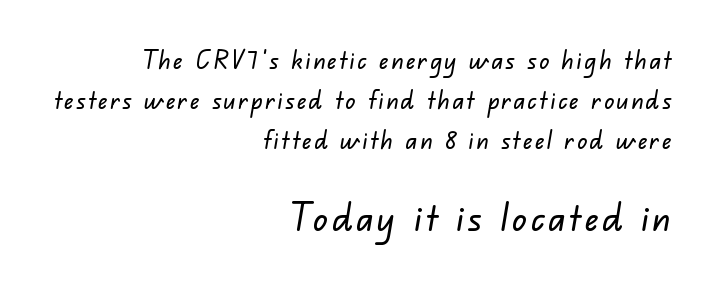
The image shows 37 px sans-serif type; set right-aligned, normal line spacing (1.6x), not underlined; the second (bottom) block is 1.48x larger; low stroke contrast and a small x-height.
